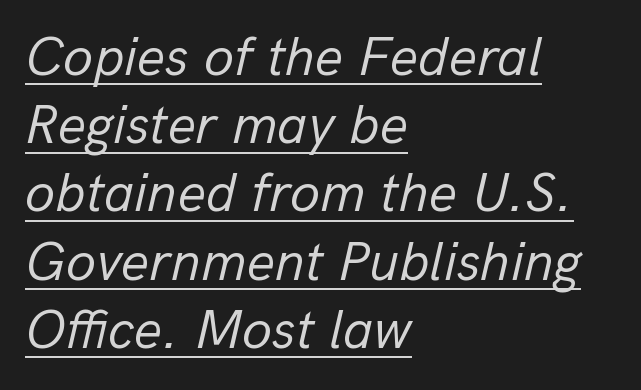
Students, observe the line beneath the letters — that is underlining. A classic flush-left, rag-right setting is used for this passage. Tall strokes in this sample are angled rather than plumb. Words appear dense and cohesive because spacing is normal. Bold? No — there's no thickening of the strokes.
